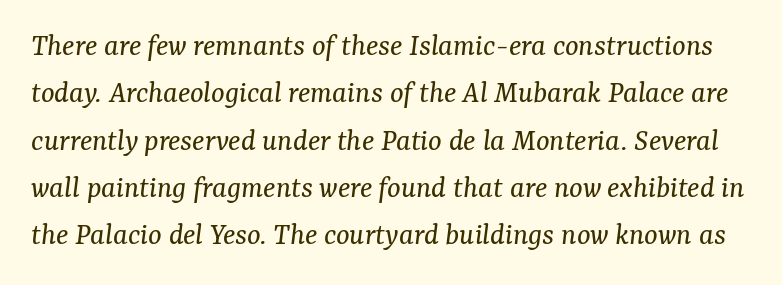
The image shows 32 px regular-weight serif type, italic (leaning right); set normal line spacing (1.48x), normal letter spacing, not underlined; medium stroke contrast and a medium x-height.
